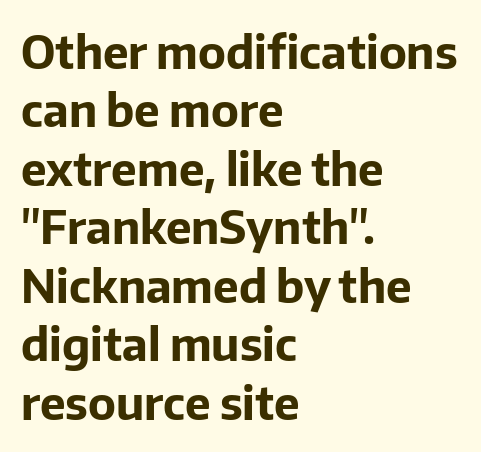
The image shows 46 px bold sans-serif type, upright; set left-aligned, normal line spacing (1.27x), normal letter spacing, not underlined; low stroke contrast and a medium x-height.
